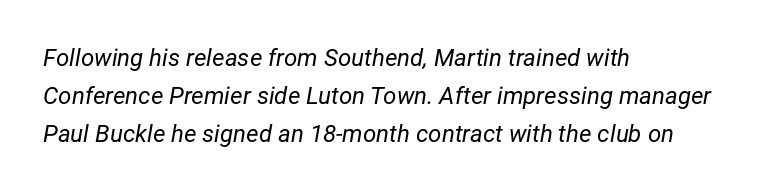
Q: Is the text bold? A: No.
Q: Is the text italic (slanted)? A: Yes, it leans right by about 12 degrees.
Q: Is the text underlined? A: No.
Q: How is the paragraph aligned? A: Left-aligned.
Q: Is the spacing between letters normal or unusually wide? A: Normal.
Q: Is the spacing between lines tight, normal or loose? A: Normal.
